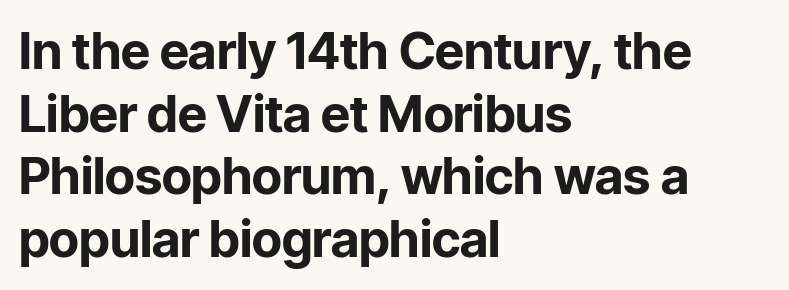
Q: Is the text bold? A: Yes.
Q: Is the text italic (slanted)? A: No, it is upright.
Q: Is the typeface a serif or a sans-serif typeface? A: Sans-serif.
Q: Is the text underlined? A: No.
Q: How is the paragraph aligned? A: Left-aligned.
Q: Is the spacing between letters normal or unusually wide? A: Normal.
Q: Width (condensed, normal, or wide)? A: Normal.
Q: Stroke contrast? A: Low.
Q: x-height? A: Medium.
Q: Monospaced? A: No.
